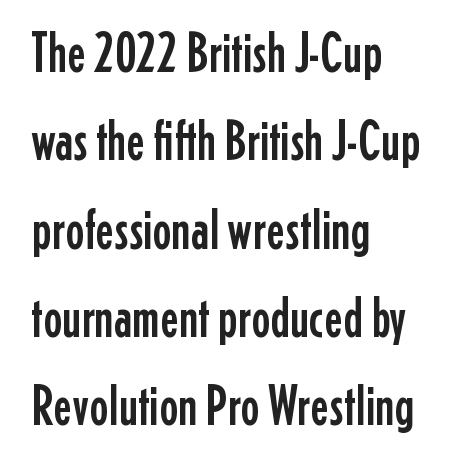
The lines are quadded left. Rows of type keep a routine distance in the vertical direction. Is this a fixed-width face? No — the glyphs have proportional, varying widths. Rule under the text: the space is simply empty. The face used here is a sans, in the tradition of grotesques and geometrics. Do the letters lean? They stand straight.
